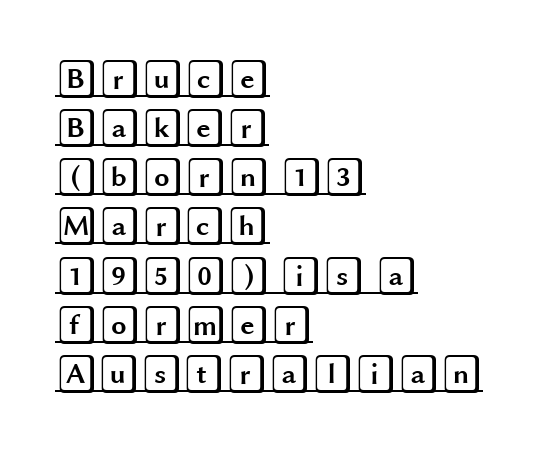
{"italic": "no", "width": "wide", "x_height": "large", "underline": "yes", "align": "left", "line_spacing": "normal", "line_spacing_ratio": 1.26, "letter_spacing": "normal", "letter_spacing_em": 0.0, "glyph_px": 39}
